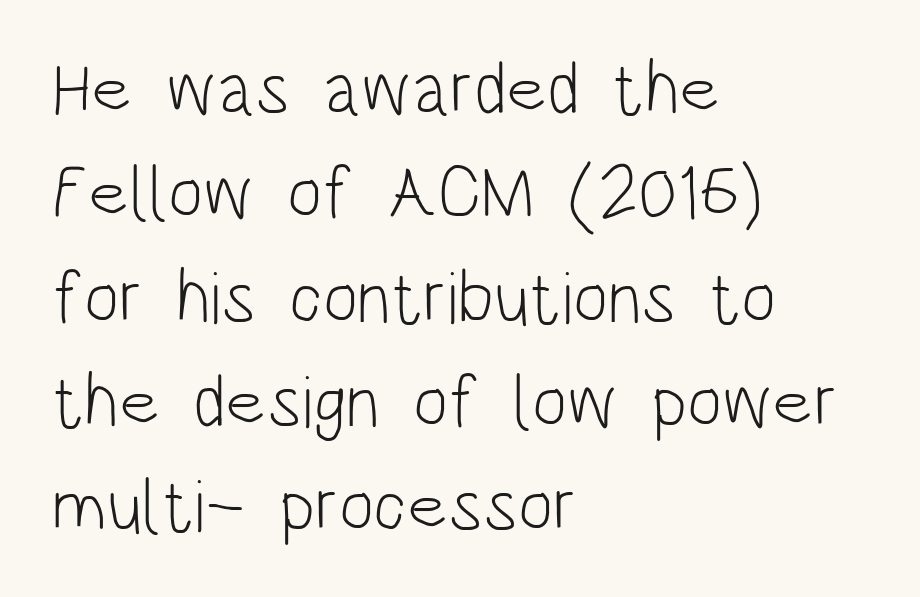
The image shows 74 px light, condensed sans-serif type, upright; set left-aligned, normal line spacing (1.41x), normal letter spacing, not underlined; low stroke contrast and a large x-height.
